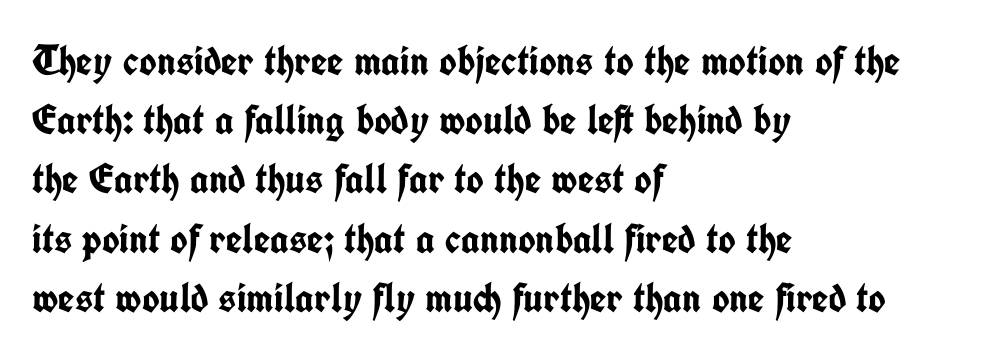
{"serif": "no", "italic": "no", "bold": "yes", "weight": "semibold", "width": "condensed", "stroke_contrast": "low", "x_height": "medium", "monospaced": "no", "underline": "no", "align": "left", "line_spacing": "normal", "line_spacing_ratio": 1.41, "letter_spacing": "normal", "letter_spacing_em": 0.0, "glyph_px": 42}
